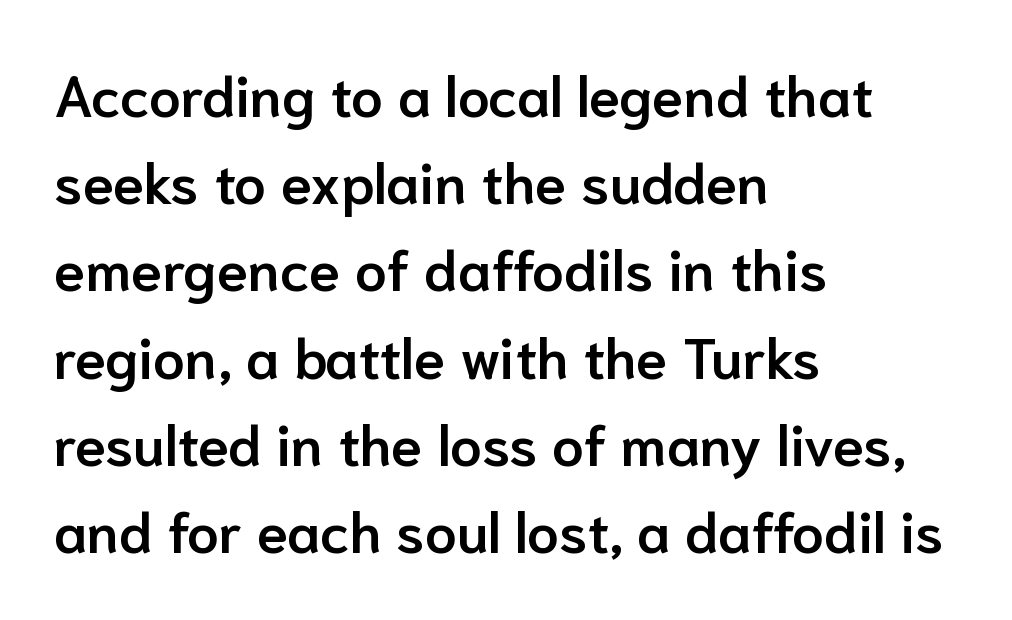
In CSS terms this would be text-align: left. The rendering uses a moderate line-height, typical for paragraphs. Heft: intermediate — a semibold. The string is rendered with underlining switched off. The line texture is even and compact thanks to regular tracking.
